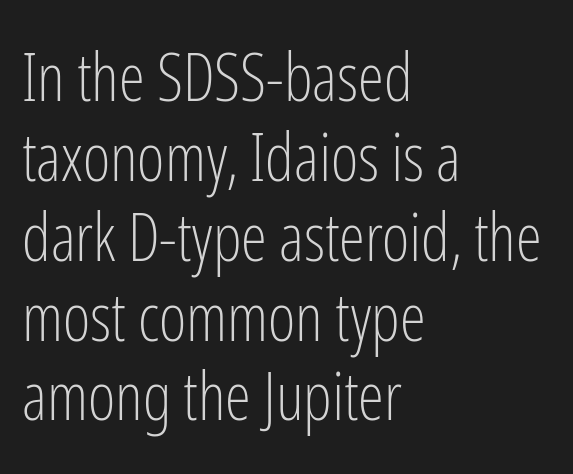
{"serif": "no", "italic": "no", "bold": "no", "weight": "light", "width": "condensed", "stroke_contrast": "low", "x_height": "medium", "monospaced": "no", "underline": "no", "align": "left", "line_spacing_ratio": 1.21, "letter_spacing": "normal", "letter_spacing_em": 0.0, "glyph_px": 66}
